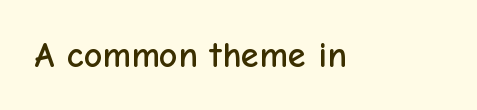
{"serif": "no", "italic": "no", "width": "normal", "stroke_contrast": "low", "x_height": "medium", "monospaced": "no", "underline": "no", "letter_spacing": "normal", "letter_spacing_em": 0.0, "glyph_px": 36}
